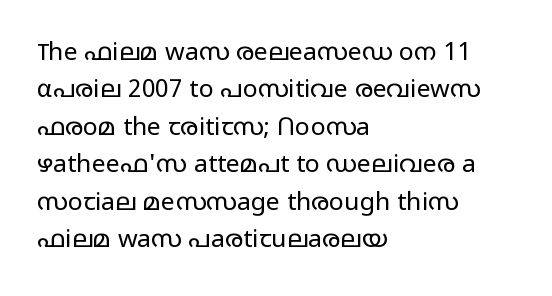
In CSS terms this would be text-align: left. Descenders are the only things crossing below the line. One glance says typical: line gaps are just what's usual. This is the regular roman posture of the typeface.
